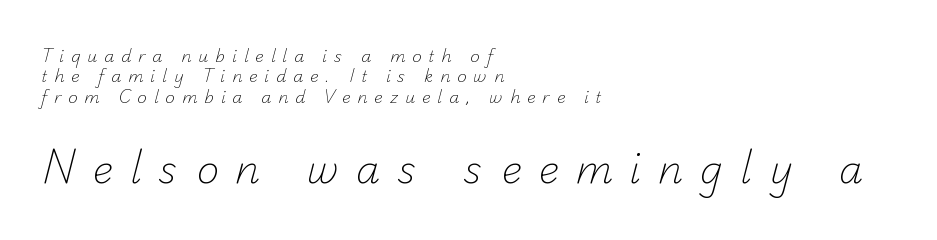
Q: Is the text bold? A: No.
Q: Is the typeface a serif or a sans-serif typeface? A: Sans-serif.
Q: Is the text underlined? A: No.
Q: How is the paragraph aligned? A: Left-aligned.
Q: Is the spacing between letters normal or unusually wide? A: Unusually wide.
Q: Is the spacing between lines tight, normal or loose? A: Normal.
Q: Which block of text is set in a larger size, the first (top) or the second (bottom)? A: The second (bottom) one.
Q: Width (condensed, normal, or wide)? A: Normal.
Q: Stroke contrast? A: Low.
Q: x-height? A: Small.
Q: Monospaced? A: No.
